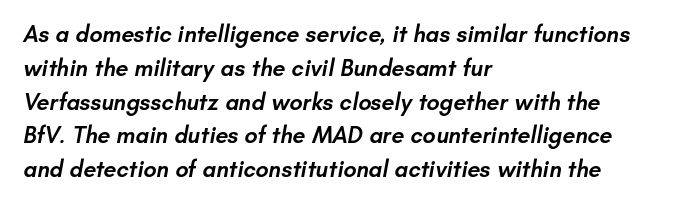
The image shows 23 px text type; set left-aligned, normal line spacing (1.47x), normal letter spacing, not underlined.
